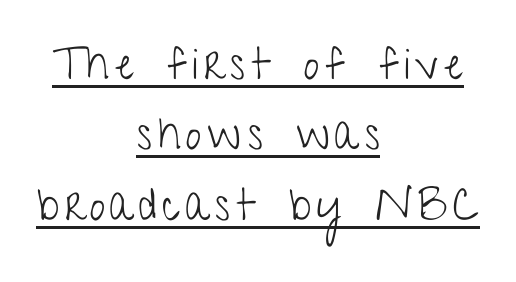
{"serif": "no", "italic": "no", "bold": "no", "weight": "light", "width": "condensed", "stroke_contrast": "low", "x_height": "medium", "monospaced": "no", "underline": "yes", "align": "center", "line_spacing": "normal", "line_spacing_ratio": 1.6, "glyph_px": 44}
